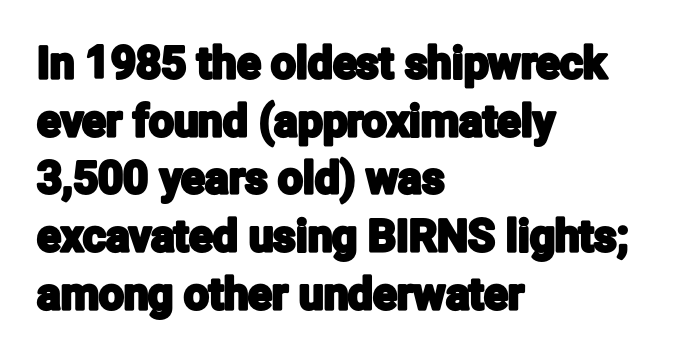
{"serif": "no", "italic": "no", "width": "condensed", "stroke_contrast": "low", "x_height": "medium", "monospaced": "no", "underline": "no", "align": "left", "line_spacing": "normal", "line_spacing_ratio": 1.31, "letter_spacing": "normal", "letter_spacing_em": 0.0, "glyph_px": 44}
